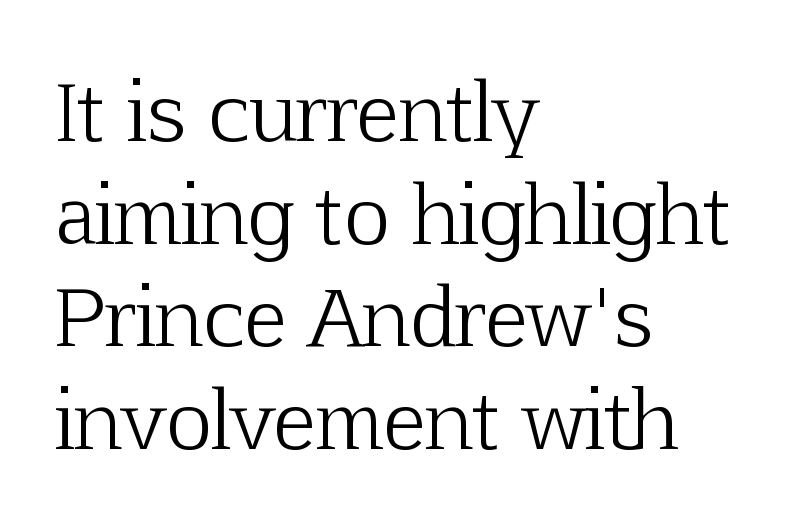
Q: Is the text bold? A: No.
Q: Is the text italic (slanted)? A: No, it is upright.
Q: Is the typeface a serif or a sans-serif typeface? A: Serif.
Q: Is the text underlined? A: No.
Q: How is the paragraph aligned? A: Left-aligned.
Q: Is the spacing between letters normal or unusually wide? A: Normal.
Q: Is the spacing between lines tight, normal or loose? A: Normal.
Q: Width (condensed, normal, or wide)? A: Normal.
Q: Stroke contrast? A: Low.
Q: x-height? A: Medium.
Q: Monospaced? A: No.
